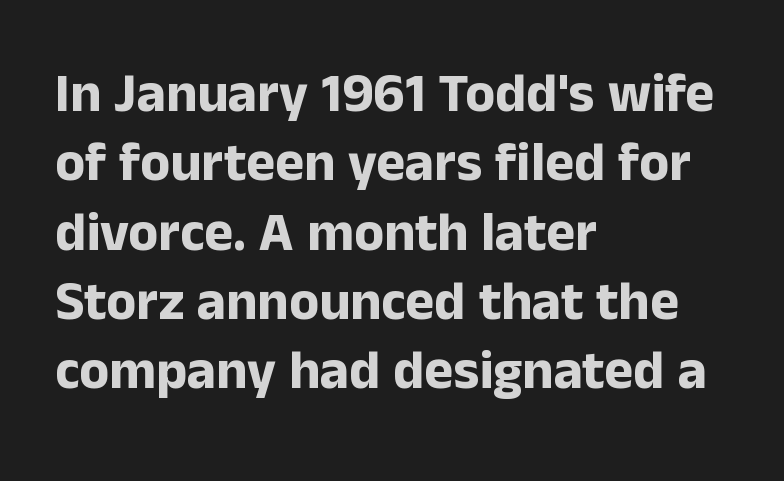
{"serif": "no", "italic": "no", "bold": "yes", "weight": "bold", "width": "normal", "stroke_contrast": "low", "x_height": "medium", "monospaced": "no", "underline": "no", "align": "left", "line_spacing": "normal", "line_spacing_ratio": 1.26, "letter_spacing": "normal", "letter_spacing_em": 0.0, "glyph_px": 55}
